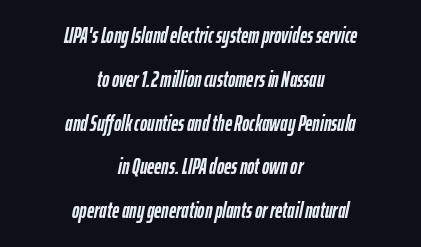
Check under the words: just untouched page. Observe the ordinary spacing: letters are neighbours, not strangers. The whole block is typeset with a tilt. Stroke thickness is high; the sample reads as a true bold. A typesetter would call this leading open, well beyond the default.
